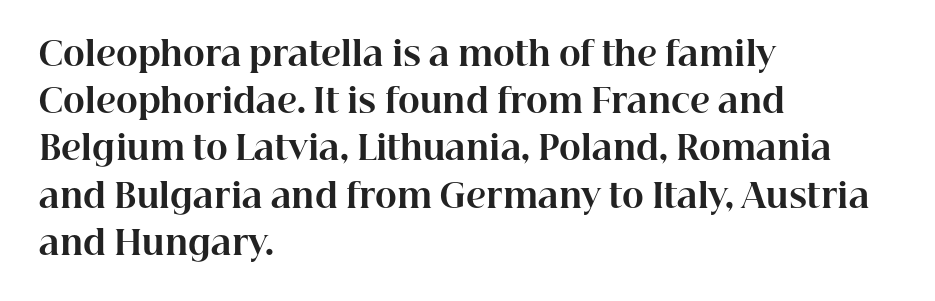
{"serif": "yes", "italic": "no", "bold": "yes", "weight": "bold", "width": "normal", "stroke_contrast": "high", "x_height": "medium", "monospaced": "no", "underline": "no", "align": "left", "line_spacing": "normal", "line_spacing_ratio": 1.43, "letter_spacing": "normal", "letter_spacing_em": 0.0, "glyph_px": 33}
